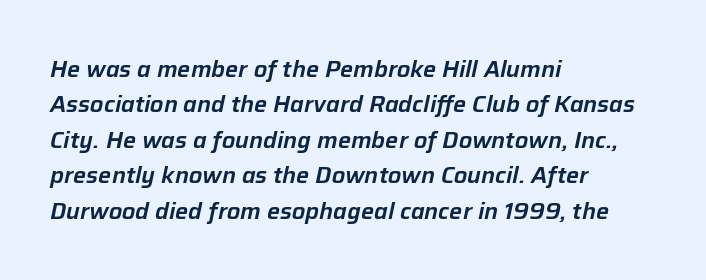
{"italic": "yes", "lean": "right", "slant_degrees": 12, "underline": "no", "align": "left", "line_spacing": "normal", "line_spacing_ratio": 1.54, "letter_spacing": "normal", "letter_spacing_em": 0.0, "glyph_px": 23}
